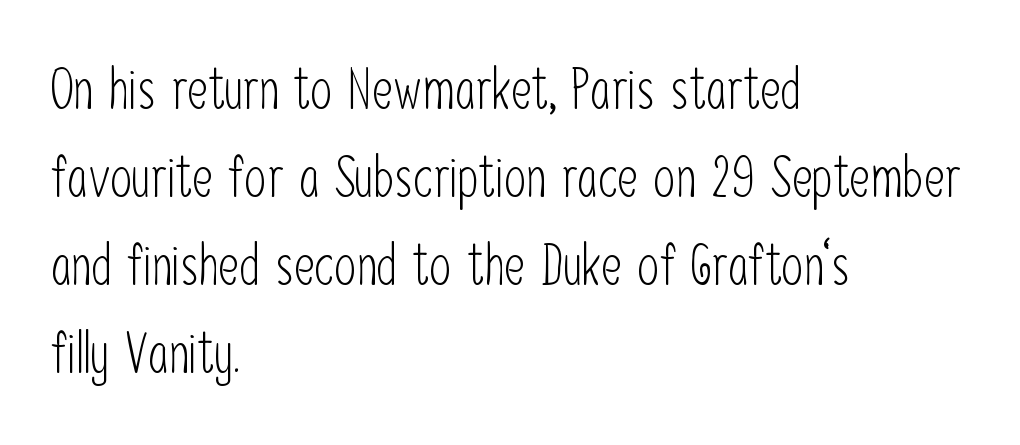
A typesetter would call this zero additional tracking. Nothing sits at the stroke ends, so this counts as sans-serif. This block has exactly the height ordinary leading produces. Spacing verdict: proportional, widths tailored to each character.
